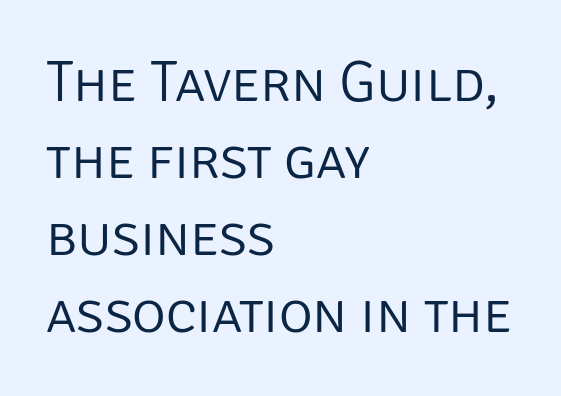
{"serif": "no", "italic": "no", "bold": "no", "weight": "light", "width": "normal", "stroke_contrast": "low", "x_height": "large", "monospaced": "no", "underline": "no", "align": "left", "line_spacing": "normal", "line_spacing_ratio": 1.33, "letter_spacing": "normal", "letter_spacing_em": 0.0, "glyph_px": 58}
